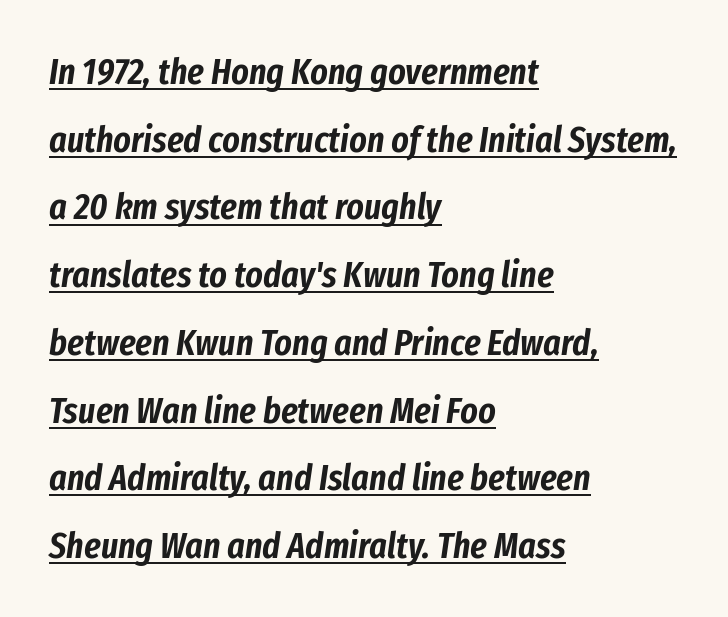
Looks like regular typesetting: each glyph gets only the width it needs. Inter-character spacing is left at the font's built-in metrics. The letters are slanted; this is an italic face. Does a line run under the words? Yes, clearly. This sample is left-justified, so line endings fall wherever the words run out.
